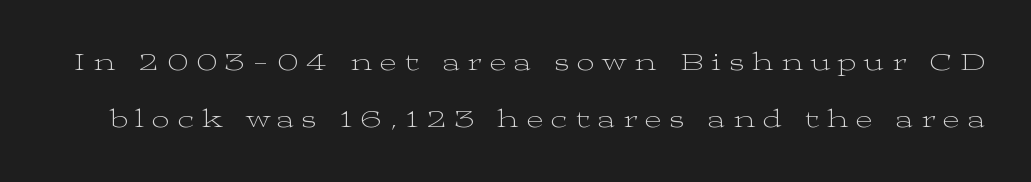
{"italic": "no", "bold": "no", "underline": "no", "line_spacing": "loose", "line_spacing_ratio": 2.28, "letter_spacing": "wide", "letter_spacing_em": 0.33, "glyph_px": 25}
